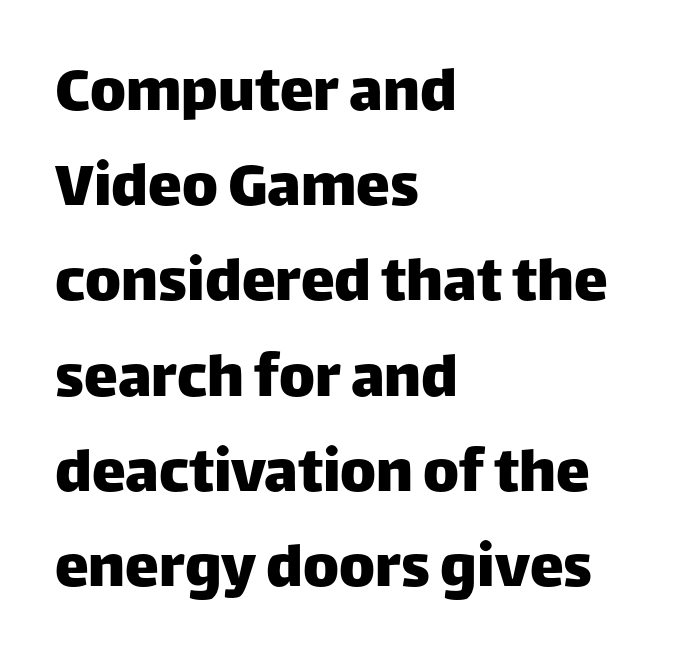
Q: Is the text italic (slanted)? A: No, it is upright.
Q: Is the typeface a serif or a sans-serif typeface? A: Sans-serif.
Q: Is the text underlined? A: No.
Q: How is the paragraph aligned? A: Left-aligned.
Q: Is the spacing between letters normal or unusually wide? A: Normal.
Q: Is the spacing between lines tight, normal or loose? A: Normal.
Q: Width (condensed, normal, or wide)? A: Normal.
Q: Stroke contrast? A: Low.
Q: x-height? A: Large.
Q: Monospaced? A: No.
